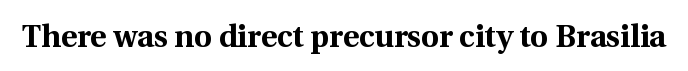
{"serif": "yes", "italic": "no", "bold": "yes", "weight": "bold", "width": "normal", "x_height": "medium", "monospaced": "no", "underline": "no", "letter_spacing": "normal", "letter_spacing_em": 0.0, "glyph_px": 31}
